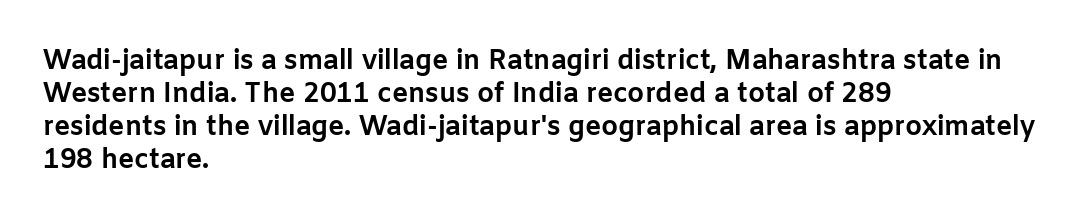
Q: Is the text bold? A: Yes.
Q: Is the text italic (slanted)? A: No, it is upright.
Q: Is the text underlined? A: No.
Q: How is the paragraph aligned? A: Left-aligned.
Q: Is the spacing between letters normal or unusually wide? A: Normal.
